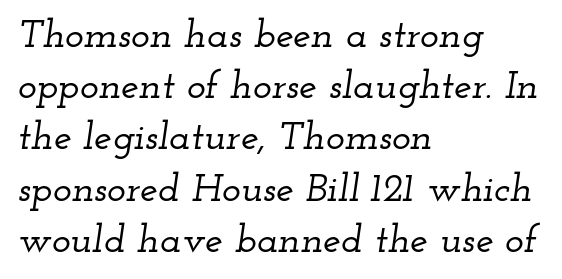
The image shows 40 px wide serif type, italic (leaning right); set left-aligned, normal line spacing (1.28x), normal letter spacing, not underlined; low stroke contrast and a small x-height.
